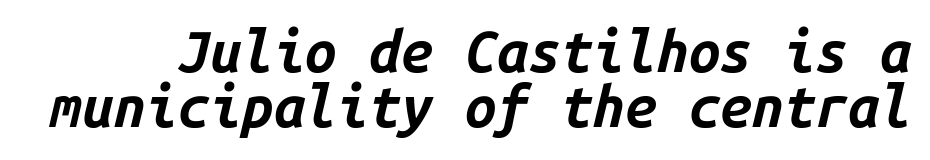
The image shows 57 px bold type, italic (leaning right), monospaced; set tight line spacing (0.96x), normal letter spacing, not underlined; low stroke contrast and a medium x-height.
